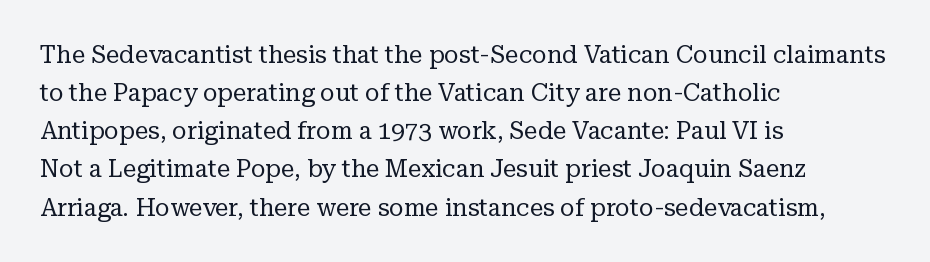
Q: Is the text bold? A: No.
Q: Is the text italic (slanted)? A: No, it is upright.
Q: Is the text underlined? A: No.
Q: How is the paragraph aligned? A: Left-aligned.
Q: Is the spacing between letters normal or unusually wide? A: Normal.
Q: Is the spacing between lines tight, normal or loose? A: Normal.
